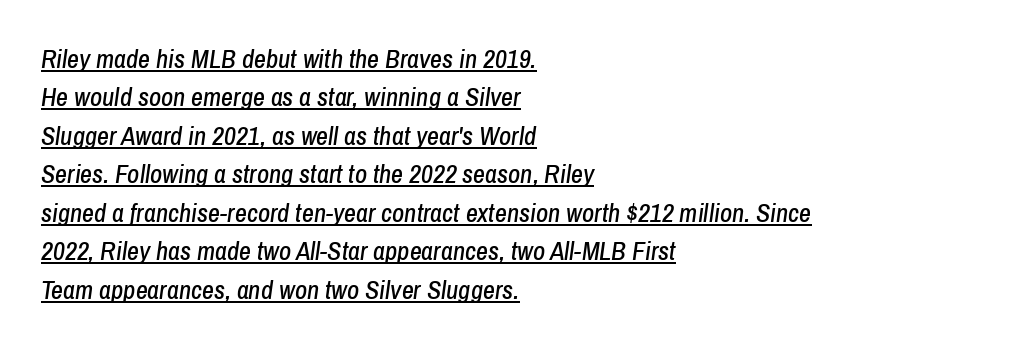
Q: Is the text italic (slanted)? A: Yes, it leans right by about 8 degrees.
Q: Is the text underlined? A: Yes.
Q: How is the paragraph aligned? A: Left-aligned.
Q: Is the spacing between letters normal or unusually wide? A: Normal.
Q: Is the spacing between lines tight, normal or loose? A: Normal.
